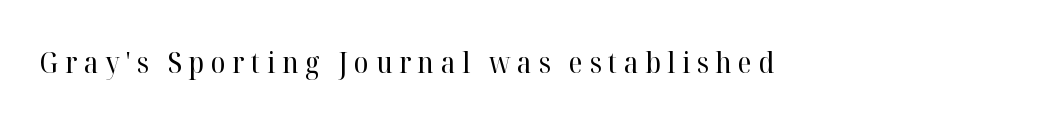
{"serif": "yes", "italic": "no", "bold": "no", "weight": "regular", "width": "normal", "stroke_contrast": "high", "x_height": "medium", "monospaced": "no", "underline": "no", "letter_spacing": "wide", "letter_spacing_em": 0.22, "glyph_px": 30}
